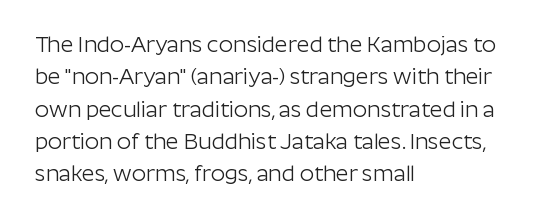
The image shows 22 px text type, upright; set left-aligned, normal line spacing (1.47x), normal letter spacing, not underlined.
